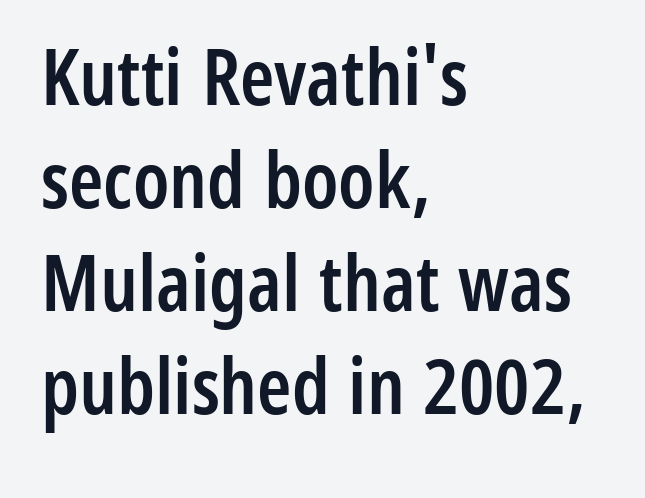
Q: Is the text bold? A: Semi-bold.
Q: Is the text italic (slanted)? A: No, it is upright.
Q: Is the typeface a serif or a sans-serif typeface? A: Sans-serif.
Q: Is the text underlined? A: No.
Q: How is the paragraph aligned? A: Left-aligned.
Q: Is the spacing between letters normal or unusually wide? A: Normal.
Q: Is the spacing between lines tight, normal or loose? A: Normal.
Q: Width (condensed, normal, or wide)? A: Condensed.
Q: Stroke contrast? A: Low.
Q: x-height? A: Medium.
Q: Monospaced? A: No.
